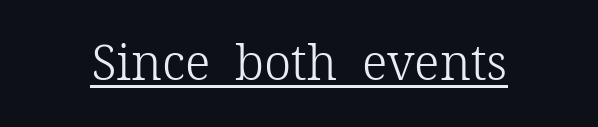
The image shows 49 px light serif type, upright; set normal letter spacing, underlined; low stroke contrast and a medium x-height.
